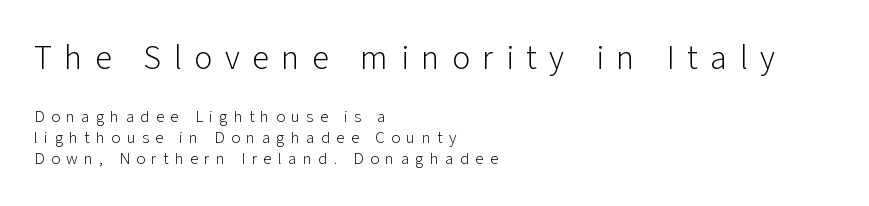
{"serif": "no", "italic": "no", "bold": "no", "weight": "light", "width": "normal", "stroke_contrast": "low", "x_height": "medium", "monospaced": "no", "underline": "no", "align": "left", "line_spacing": "normal", "line_spacing_ratio": 1.25, "letter_spacing": "wide", "letter_spacing_em": 0.37, "larger_block": "first", "size_ratio": 2.0, "glyph_px": 34}
